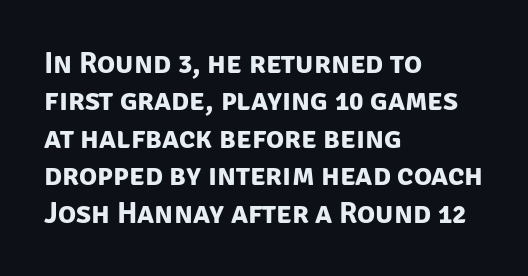
Q: Is the text bold? A: Yes.
Q: Is the typeface a serif or a sans-serif typeface? A: Sans-serif.
Q: Is the text underlined? A: No.
Q: How is the paragraph aligned? A: Left-aligned.
Q: Is the spacing between letters normal or unusually wide? A: Normal.
Q: Is the spacing between lines tight, normal or loose? A: Normal.
Q: Width (condensed, normal, or wide)? A: Normal.
Q: Stroke contrast? A: Low.
Q: x-height? A: Large.
Q: Monospaced? A: No.
